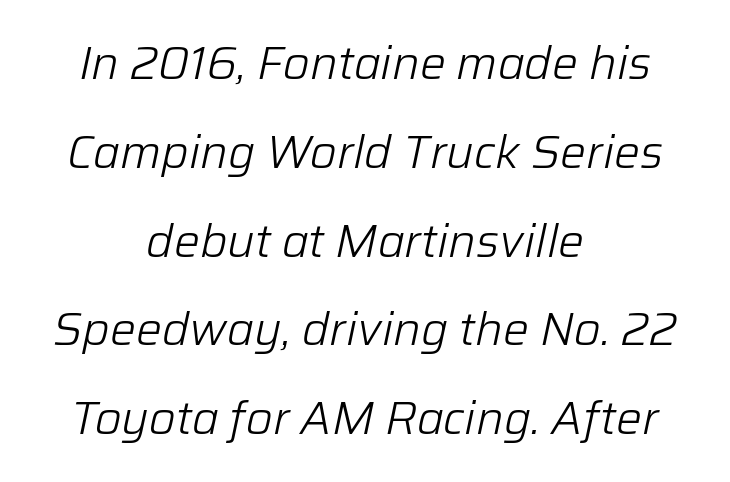
{"italic": "yes", "lean": "right", "slant_degrees": 12, "bold": "no", "weight": "light", "width": "normal", "stroke_contrast": "low", "x_height": "medium", "monospaced": "no", "underline": "no", "align": "center", "line_spacing": "loose", "line_spacing_ratio": 1.93, "letter_spacing": "normal", "letter_spacing_em": 0.0, "glyph_px": 46}
